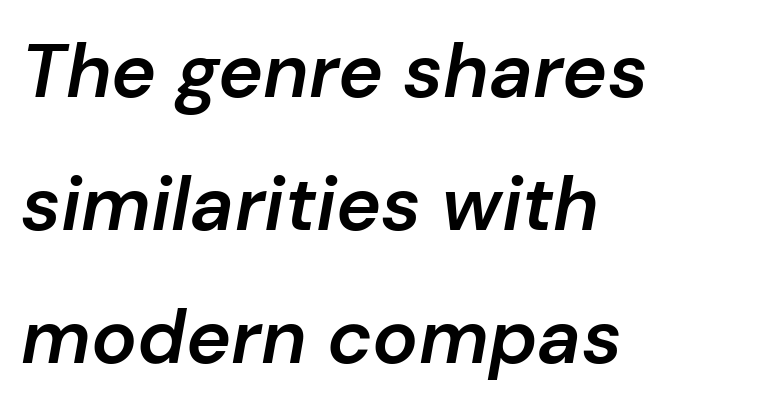
{"italic": "yes", "lean": "right", "slant_degrees": 10, "bold": "semi", "weight": "semibold", "width": "normal", "stroke_contrast": "low", "x_height": "medium", "monospaced": "no", "underline": "no", "align": "left", "line_spacing_ratio": 1.75, "letter_spacing": "normal", "letter_spacing_em": 0.0, "glyph_px": 76}
